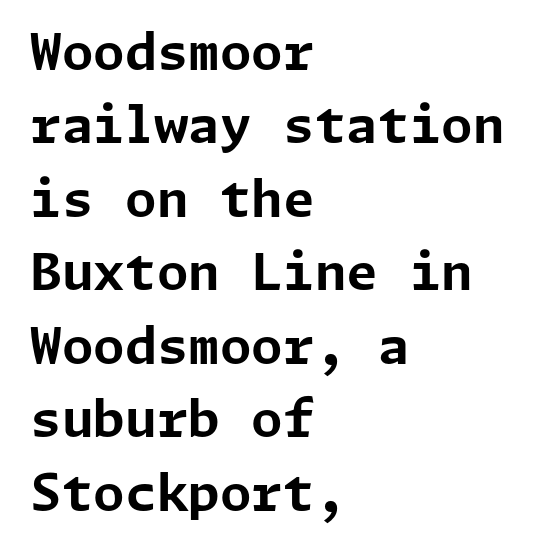
Q: Is the text bold? A: Yes.
Q: Is the text italic (slanted)? A: No, it is upright.
Q: Is the typeface a serif or a sans-serif typeface? A: Sans-serif.
Q: Is the text underlined? A: No.
Q: How is the paragraph aligned? A: Left-aligned.
Q: Is the spacing between letters normal or unusually wide? A: Normal.
Q: Is the spacing between lines tight, normal or loose? A: Normal.
Q: Width (condensed, normal, or wide)? A: Normal.
Q: Stroke contrast? A: Low.
Q: x-height? A: Medium.
